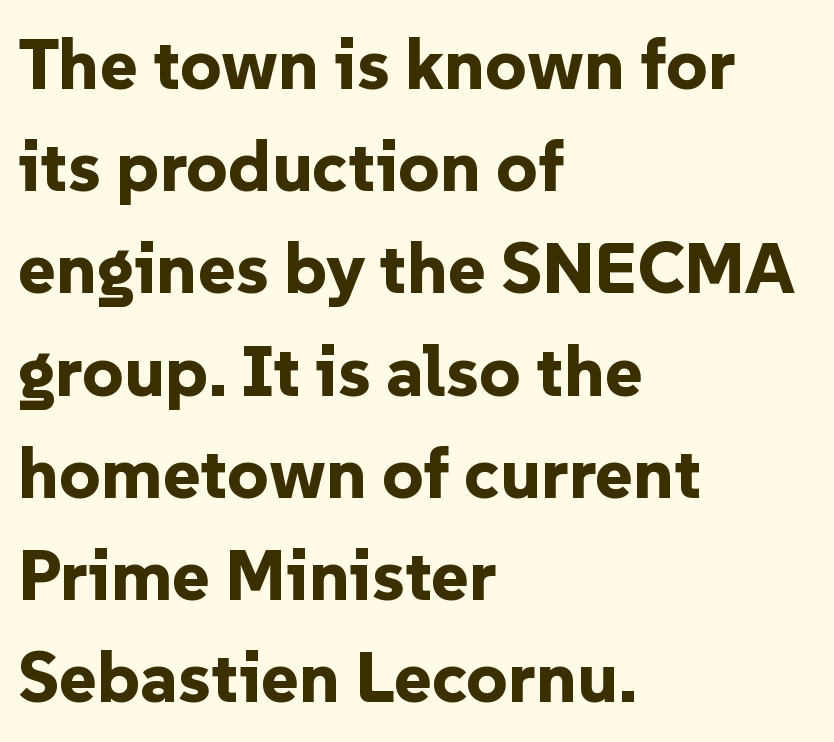
{"serif": "no", "italic": "no", "bold": "yes", "weight": "bold", "width": "normal", "stroke_contrast": "low", "x_height": "medium", "monospaced": "no", "underline": "no", "align": "left", "line_spacing": "normal", "line_spacing_ratio": 1.42, "letter_spacing": "normal", "letter_spacing_em": 0.0, "glyph_px": 72}
